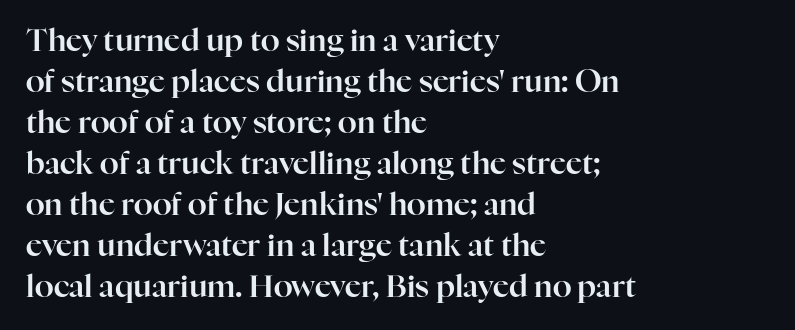
Compared with a centered layout, this one pins lines to the left instead. Style check: upright. Decoration check: the copy has no underline. The face used here is rendered with its standard letterfit.
